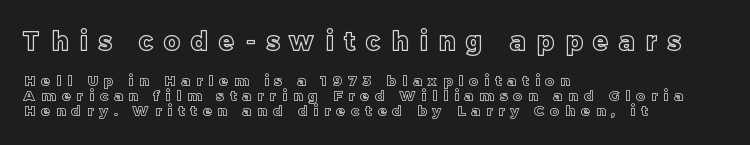
The image shows 25 px text type, upright; set left-aligned, tight line spacing (1.07x), unusually wide letter spacing (+0.44 em), not underlined; the first (top) block is 1.79x larger.
